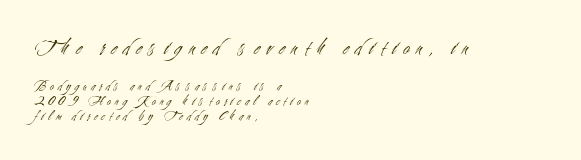
{"bold": "no", "underline": "no", "align": "left", "line_spacing": "tight", "line_spacing_ratio": 1.1, "letter_spacing": "wide", "letter_spacing_em": 0.31, "larger_block": "first", "size_ratio": 1.64, "glyph_px": 23}
